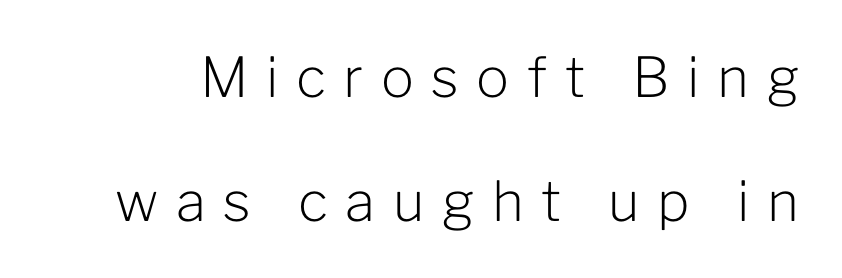
{"serif": "no", "italic": "no", "bold": "no", "weight": "light", "width": "normal", "stroke_contrast": "low", "x_height": "medium", "monospaced": "no", "underline": "no", "line_spacing": "loose", "line_spacing_ratio": 2.25, "letter_spacing": "wide", "letter_spacing_em": 0.32, "glyph_px": 55}
